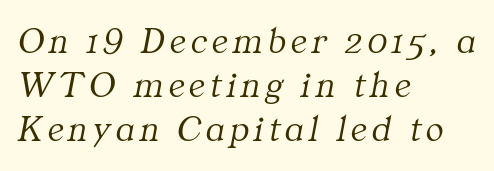
Regarding serifs, this sample has them. Descenders are the only things crossing below the line. The face used here is proportionally spaced, like ordinary book or web type. Each line starts at the same left margin while the right side varies. The letterforms sit at book weight or below. Quick note: italic.
